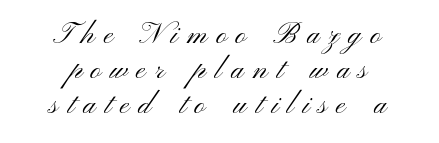
Heft: none added — not bold. Note the varied advance widths — an 'i' is clearly narrower than an 'm'. Compared with a flush-left layout, this one balances lines on the center instead. Students, note that the glyphs here are deliberately spaced far apart.
